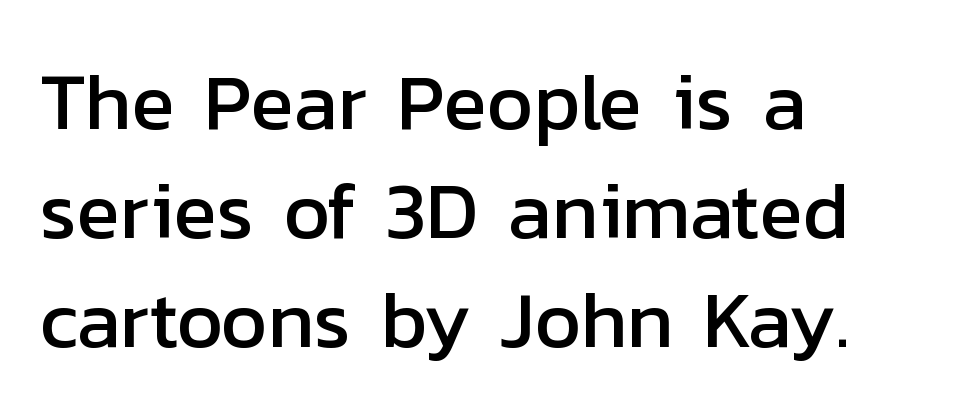
Q: Is the text italic (slanted)? A: No, it is upright.
Q: Is the typeface a serif or a sans-serif typeface? A: Sans-serif.
Q: Is the text underlined? A: No.
Q: How is the paragraph aligned? A: Left-aligned.
Q: Is the spacing between letters normal or unusually wide? A: Normal.
Q: Is the spacing between lines tight, normal or loose? A: Normal.
Q: Width (condensed, normal, or wide)? A: Normal.
Q: Stroke contrast? A: Low.
Q: x-height? A: Medium.
Q: Monospaced? A: No.
